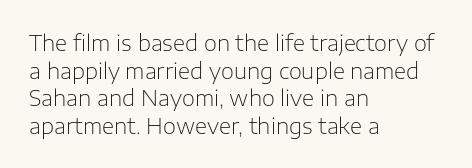
{"italic": "no", "bold": "no", "underline": "no", "align": "left", "line_spacing": "normal", "line_spacing_ratio": 1.31, "letter_spacing": "normal", "letter_spacing_em": 0.0, "glyph_px": 21}
